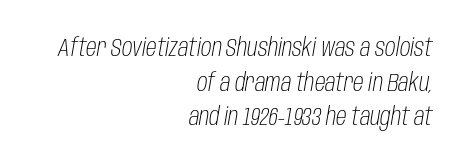
The image shows 24 px text type, italic (leaning right); set right-aligned, normal line spacing (1.44x), normal letter spacing, not underlined.
